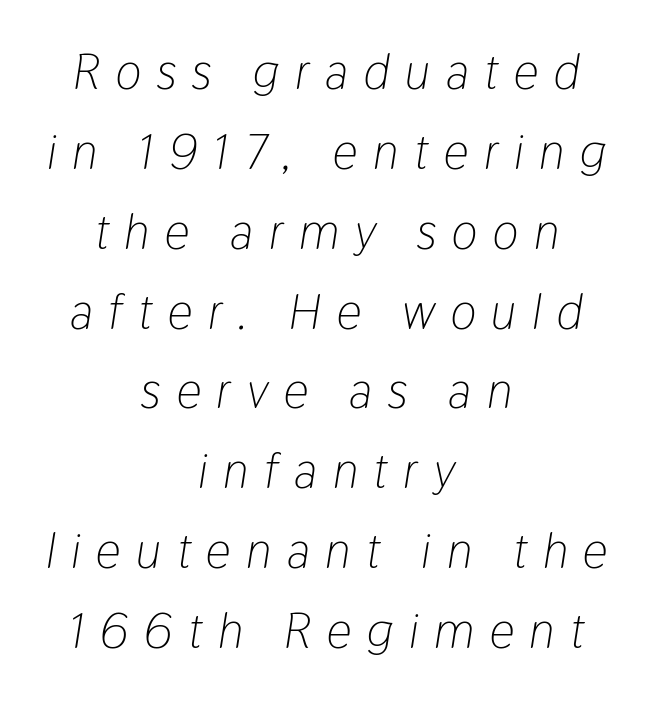
Q: Is the text bold? A: No.
Q: Is the text italic (slanted)? A: Yes, it leans right by about 9 degrees.
Q: Is the text underlined? A: No.
Q: How is the paragraph aligned? A: Centered.
Q: Is the spacing between letters normal or unusually wide? A: Unusually wide.
Q: Is the spacing between lines tight, normal or loose? A: Normal.
Q: Width (condensed, normal, or wide)? A: Condensed.
Q: Stroke contrast? A: Low.
Q: x-height? A: Medium.
Q: Monospaced? A: No.
